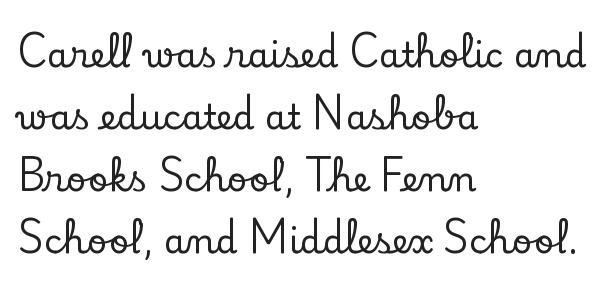
The image shows 35 px text type, upright; set left-aligned, line spacing 1.77x, normal letter spacing, not underlined; low stroke contrast and a small x-height.
